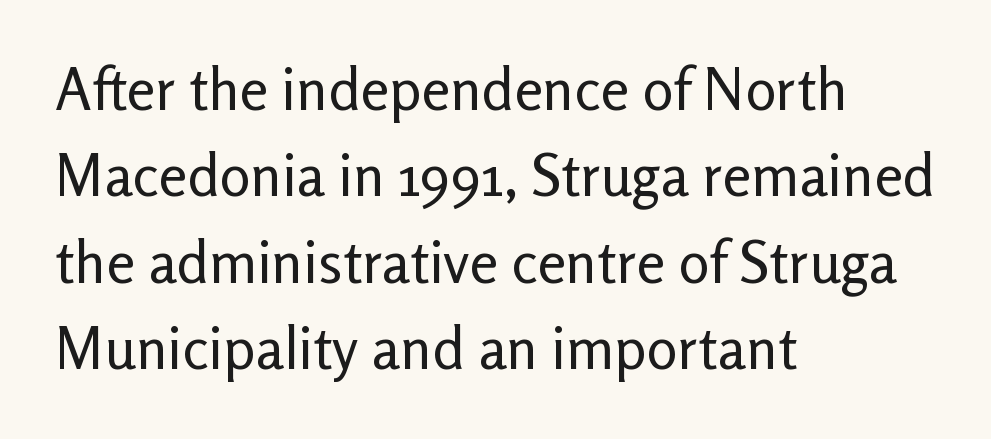
Q: Is the text bold? A: No.
Q: Is the text italic (slanted)? A: No, it is upright.
Q: Is the typeface a serif or a sans-serif typeface? A: Sans-serif.
Q: Is the text underlined? A: No.
Q: How is the paragraph aligned? A: Left-aligned.
Q: Is the spacing between letters normal or unusually wide? A: Normal.
Q: Is the spacing between lines tight, normal or loose? A: Normal.
Q: Width (condensed, normal, or wide)? A: Normal.
Q: Stroke contrast? A: Low.
Q: x-height? A: Medium.
Q: Monospaced? A: No.
